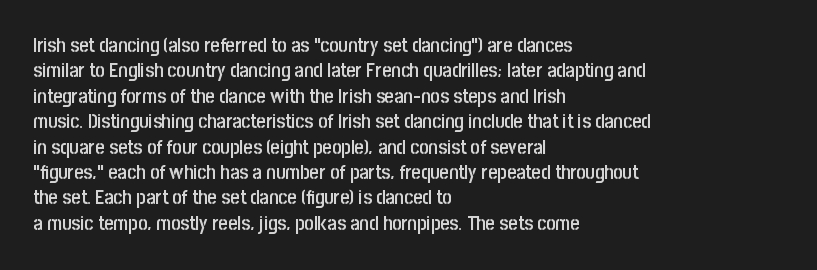
{"italic": "no", "bold": "semi", "underline": "no", "align": "left", "line_spacing": "normal", "line_spacing_ratio": 1.27, "letter_spacing": "normal", "letter_spacing_em": 0.0, "glyph_px": 20}
